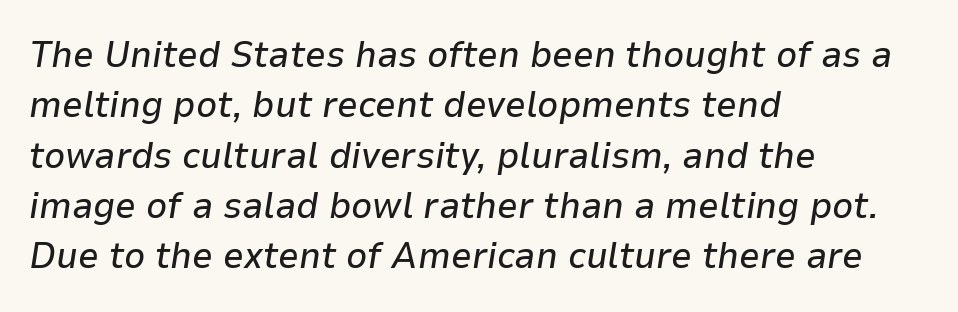
Notice how the stems are inclined rather than vertical — that's the hallmark of italics. The passage shown is not underscored anywhere. Does the copy run flush right? No — it runs flush left. Normally led — the rows are evenly, conventionally spaced. Is this a fixed-width face? No — the glyphs have proportional, varying widths. The type is set solid horizontally, with unmodified tracking.
